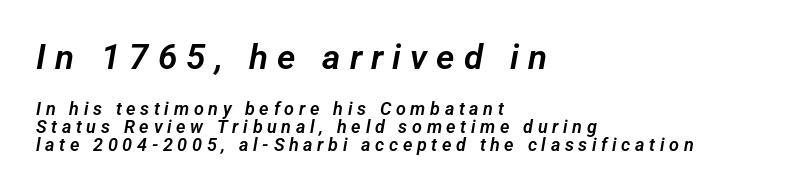
Q: Is the typeface a serif or a sans-serif typeface? A: Sans-serif.
Q: Is the text underlined? A: No.
Q: How is the paragraph aligned? A: Left-aligned.
Q: Is the spacing between letters normal or unusually wide? A: Unusually wide.
Q: Is the spacing between lines tight, normal or loose? A: Tight.
Q: Which block of text is set in a larger size, the first (top) or the second (bottom)? A: The first (top) one.
Q: Width (condensed, normal, or wide)? A: Normal.
Q: Stroke contrast? A: Low.
Q: x-height? A: Medium.
Q: Monospaced? A: No.
